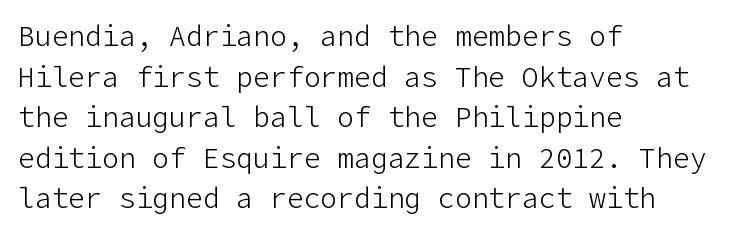
Q: Is the text bold? A: No.
Q: Is the text italic (slanted)? A: No, it is upright.
Q: Is the typeface a serif or a sans-serif typeface? A: Sans-serif.
Q: Is the text underlined? A: No.
Q: How is the paragraph aligned? A: Left-aligned.
Q: Is the spacing between letters normal or unusually wide? A: Normal.
Q: Is the spacing between lines tight, normal or loose? A: Normal.
Q: Width (condensed, normal, or wide)? A: Normal.
Q: Stroke contrast? A: Low.
Q: x-height? A: Medium.
